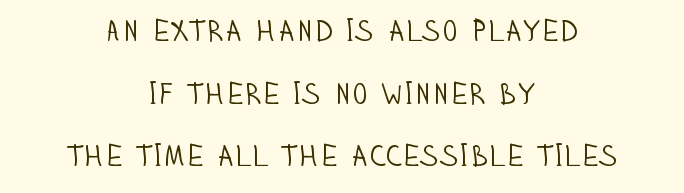
The specimen reads as upright at a glance. One glance says open: line gaps are wider than usual. A clean baseline with only descenders dipping below it. Words appear dense and cohesive because spacing is normal. Where is the straight margin? There isn't one; the lines are centered. A typesetter would call this proportional, since set widths differ per character.
